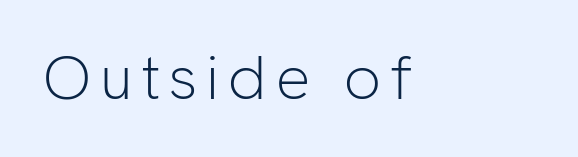
{"serif": "no", "italic": "no", "bold": "no", "weight": "light", "width": "normal", "stroke_contrast": "low", "x_height": "medium", "monospaced": "no", "underline": "no", "glyph_px": 62}
